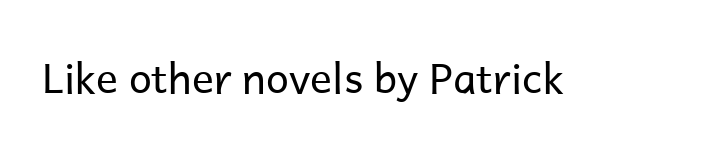
Q: Is the text bold? A: No.
Q: Is the text italic (slanted)? A: No, it is upright.
Q: Is the typeface a serif or a sans-serif typeface? A: Sans-serif.
Q: Is the text underlined? A: No.
Q: Is the spacing between letters normal or unusually wide? A: Normal.
Q: Width (condensed, normal, or wide)? A: Normal.
Q: Stroke contrast? A: Low.
Q: x-height? A: Medium.
Q: Monospaced? A: No.
